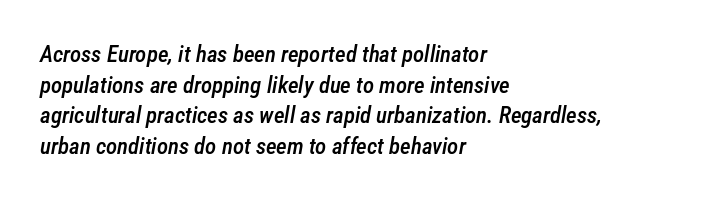
{"italic": "yes", "lean": "right", "slant_degrees": 12, "bold": "semi", "underline": "no", "align": "left", "line_spacing": "normal", "line_spacing_ratio": 1.33, "letter_spacing": "normal", "letter_spacing_em": 0.0, "glyph_px": 23}
